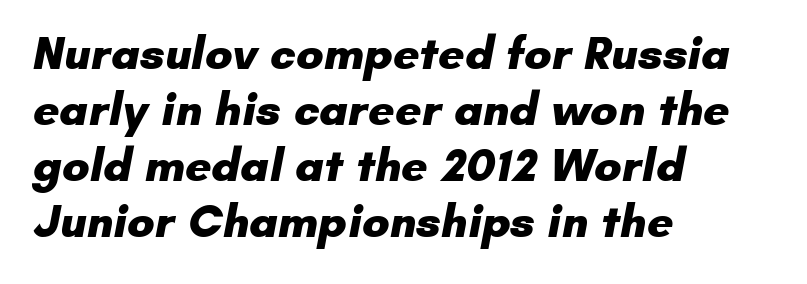
The image shows 46 px heavy sans-serif type; set left-aligned, line spacing 1.22x, normal letter spacing, not underlined; low stroke contrast and a small x-height.
